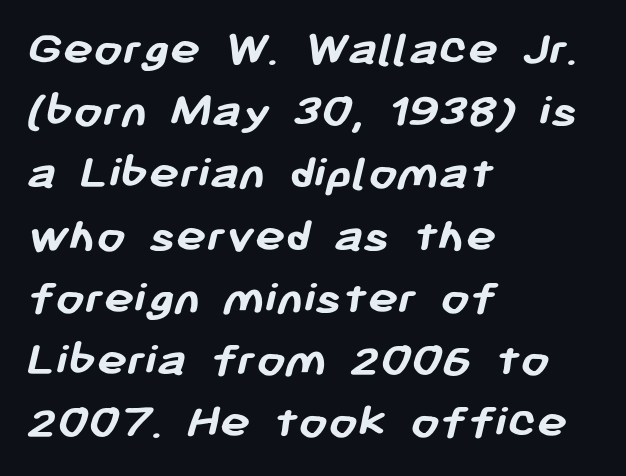
The type is set solid horizontally, with unmodified tracking. Line beginnings align vertically; line endings do not. What kind of face is this? One without serifs — a sans. These lines are rendered in a variable-pitch font. The area under the type is left untouched.
